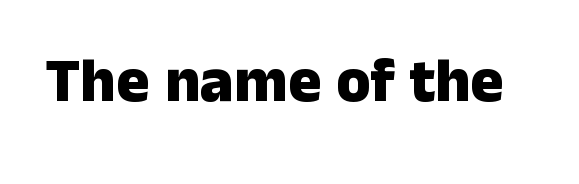
The image shows 62 px heavy sans-serif type, upright; set normal letter spacing, not underlined; low stroke contrast and a medium x-height.
